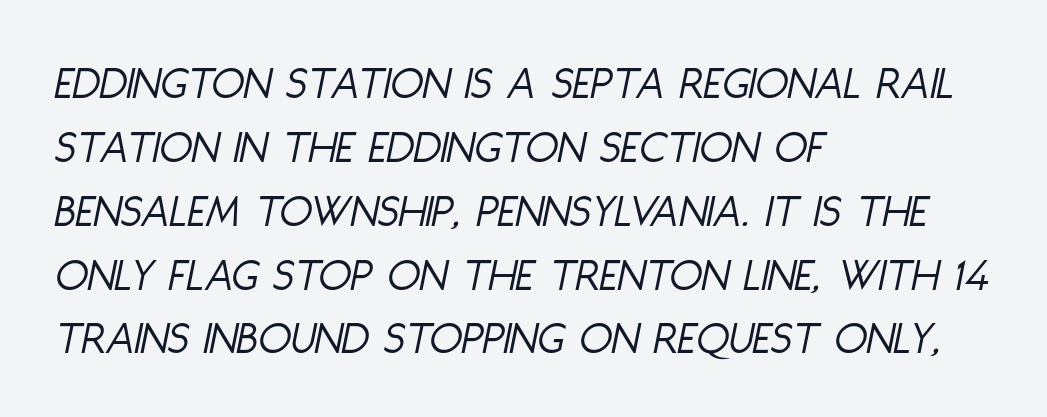
{"italic": "yes", "lean": "right", "slant_degrees": 11, "bold": "no", "weight": "light", "width": "condensed", "stroke_contrast": "low", "x_height": "large", "monospaced": "no", "underline": "no", "align": "left", "line_spacing": "normal", "line_spacing_ratio": 1.33, "letter_spacing": "normal", "letter_spacing_em": 0.0, "glyph_px": 48}
